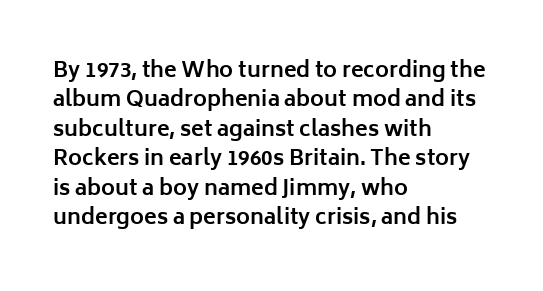
Q: Is the text bold? A: Yes.
Q: Is the text italic (slanted)? A: No, it is upright.
Q: Is the text underlined? A: No.
Q: How is the paragraph aligned? A: Left-aligned.
Q: Is the spacing between letters normal or unusually wide? A: Normal.
Q: Is the spacing between lines tight, normal or loose? A: Normal.
